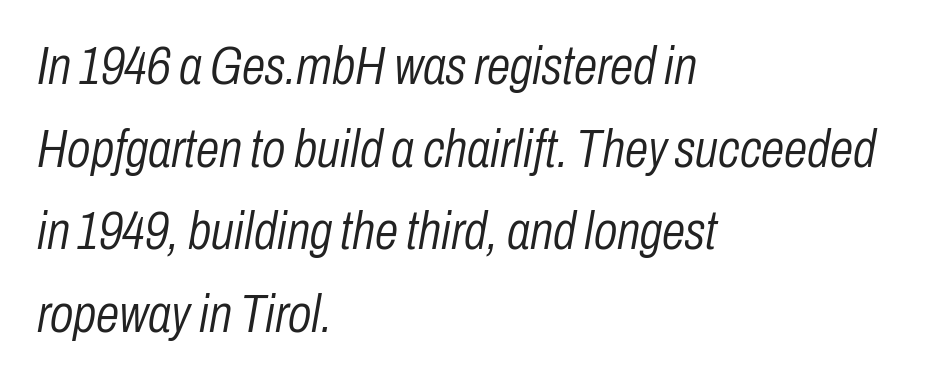
The image shows 53 px light, condensed type, italic (leaning right); set left-aligned, normal line spacing (1.56x), normal letter spacing, not underlined; low stroke contrast and a medium x-height.
